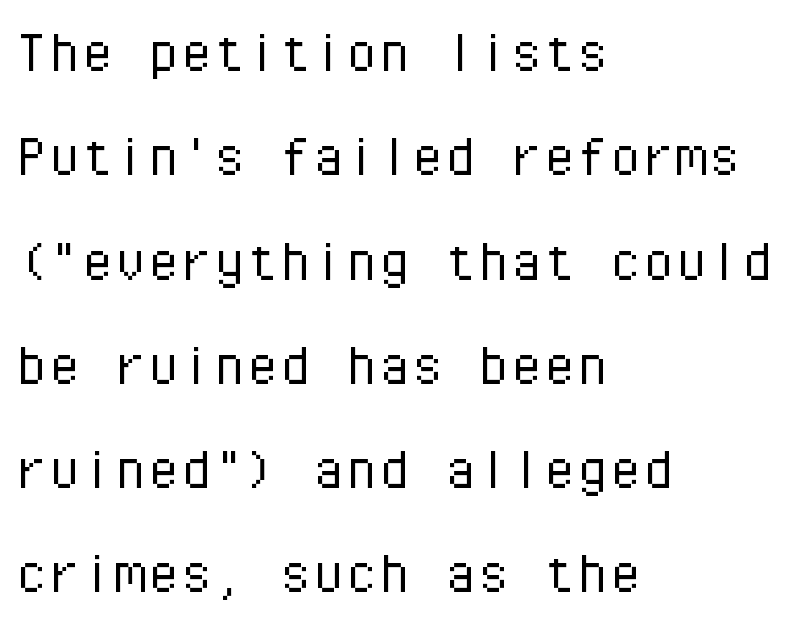
A typesetter would call this leading conventional body-copy spacing. Note the uniform advance width — an 'i' takes as much space as an 'm'. Does the copy run flush right? No — it runs flush left. The typography opts for an upright posture over an oblique one.
